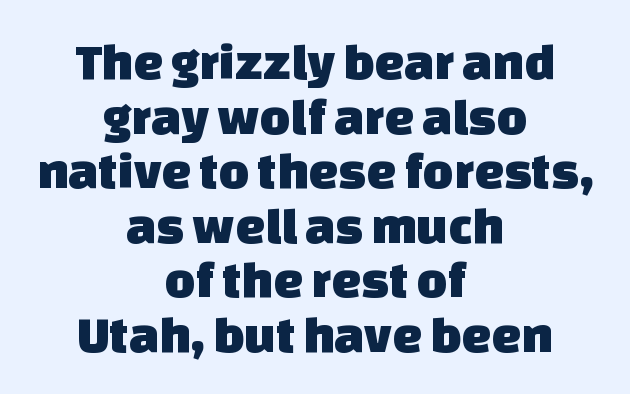
You could not count columns in this text — the font is proportionally spaced. Nothing unusual about the tracking: characters are spaced as the font intends. Are there feet on the stems? There aren't — it's a sans. Decoration check: the copy has no underline. The whitespace from short lines is split evenly between both sides. The lines are packed closely together with very little leading.
